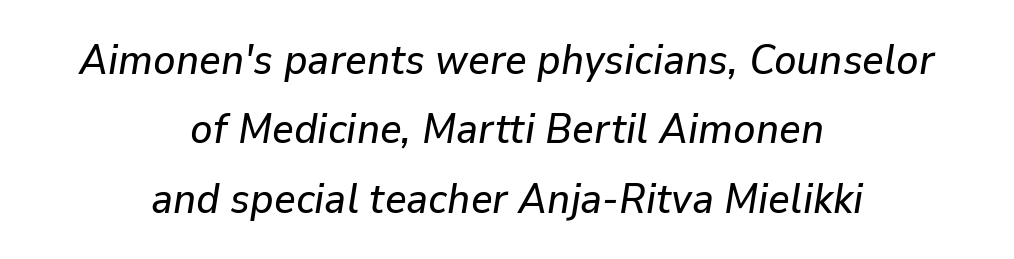
{"italic": "yes", "lean": "right", "slant_degrees": 9, "width": "normal", "stroke_contrast": "low", "x_height": "medium", "monospaced": "no", "underline": "no", "align": "center", "line_spacing": "normal", "line_spacing_ratio": 1.65, "letter_spacing": "normal", "letter_spacing_em": 0.0, "glyph_px": 42}
